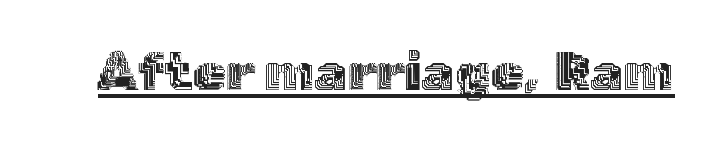
A roman cut, with each character standing at attention. The letters sit at their default tracking, neither squeezed nor spread. The letters advance in unequal steps, a hallmark of proportional type. The sample's only ornament is a line tracing under the words.
